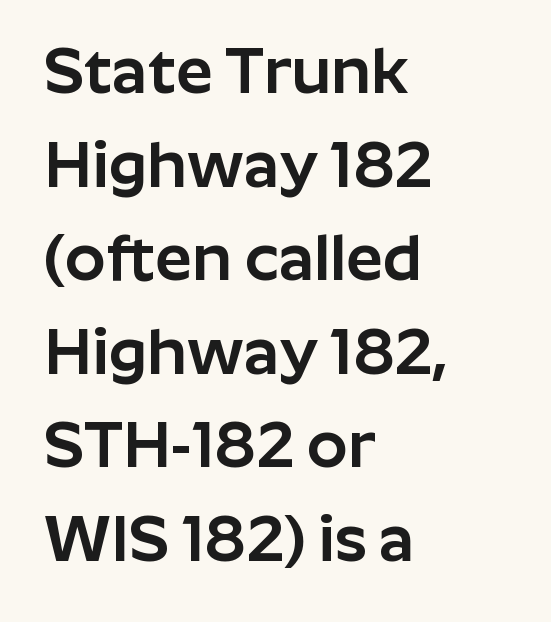
The image shows 65 px sans-serif type, upright; set left-aligned, normal line spacing (1.44x), normal letter spacing, not underlined; low stroke contrast and a medium x-height.
